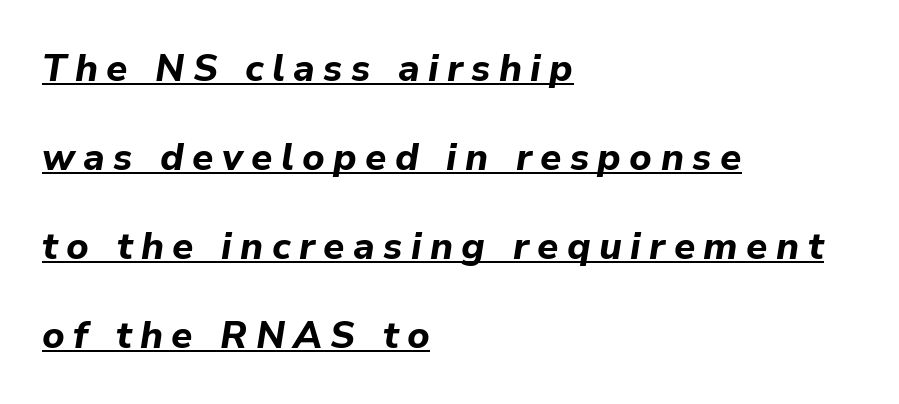
Q: Is the text bold? A: Yes.
Q: Is the text italic (slanted)? A: Yes, it leans right by about 9 degrees.
Q: Is the text underlined? A: Yes.
Q: How is the paragraph aligned? A: Left-aligned.
Q: Is the spacing between letters normal or unusually wide? A: Unusually wide.
Q: Is the spacing between lines tight, normal or loose? A: Loose.
Q: Width (condensed, normal, or wide)? A: Normal.
Q: Stroke contrast? A: Low.
Q: x-height? A: Medium.
Q: Monospaced? A: No.
